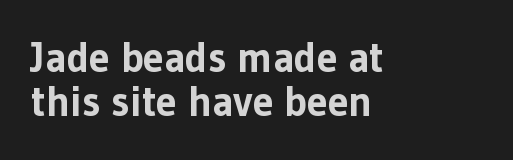
{"serif": "no", "italic": "no", "bold": "yes", "weight": "bold", "width": "normal", "stroke_contrast": "low", "x_height": "medium", "monospaced": "no", "underline": "no", "align": "left", "line_spacing": "tight", "line_spacing_ratio": 1.05, "letter_spacing": "normal", "letter_spacing_em": 0.0, "glyph_px": 42}
